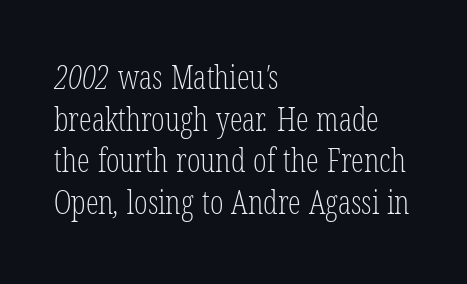
{"serif": "yes", "bold": "no", "weight": "light", "width": "condensed", "stroke_contrast": "low", "x_height": "medium", "monospaced": "no", "underline": "no", "align": "left", "line_spacing": "normal", "line_spacing_ratio": 1.3, "letter_spacing": "normal", "letter_spacing_em": 0.0, "glyph_px": 32}
